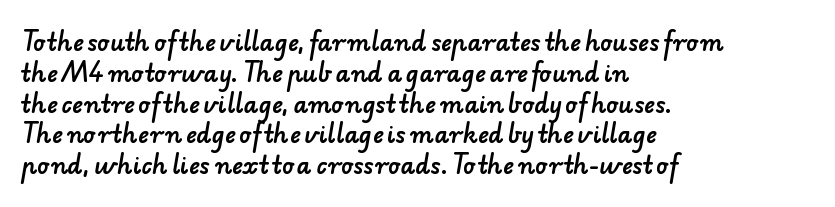
Spacing between characters is what you'd get straight out of the box. Evenly set lines give the paragraph a standard silhouette. Clear beneath every line of the passage. These lines are set flush left with a ragged right edge.
